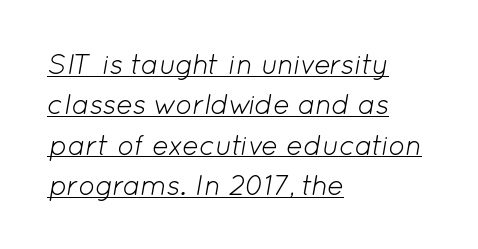
{"italic": "yes", "lean": "right", "slant_degrees": 12, "bold": "no", "weight": "light", "width": "normal", "stroke_contrast": "low", "x_height": "medium", "monospaced": "no", "underline": "yes", "align": "left", "line_spacing": "normal", "line_spacing_ratio": 1.44, "letter_spacing": "normal", "letter_spacing_em": 0.0, "glyph_px": 28}
